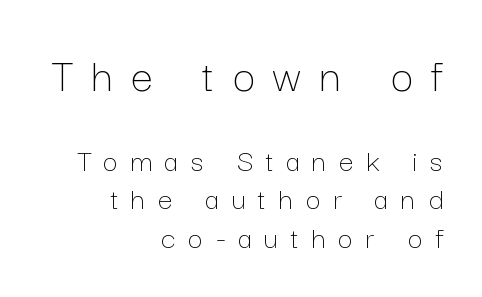
Q: Is the text bold? A: No.
Q: Is the text italic (slanted)? A: No, it is upright.
Q: Is the text underlined? A: No.
Q: How is the paragraph aligned? A: Right-aligned.
Q: Is the spacing between letters normal or unusually wide? A: Unusually wide.
Q: Which block of text is set in a larger size, the first (top) or the second (bottom)? A: The first (top) one.
Q: Width (condensed, normal, or wide)? A: Normal.
Q: Stroke contrast? A: Low.
Q: x-height? A: Medium.
Q: Monospaced? A: No.
